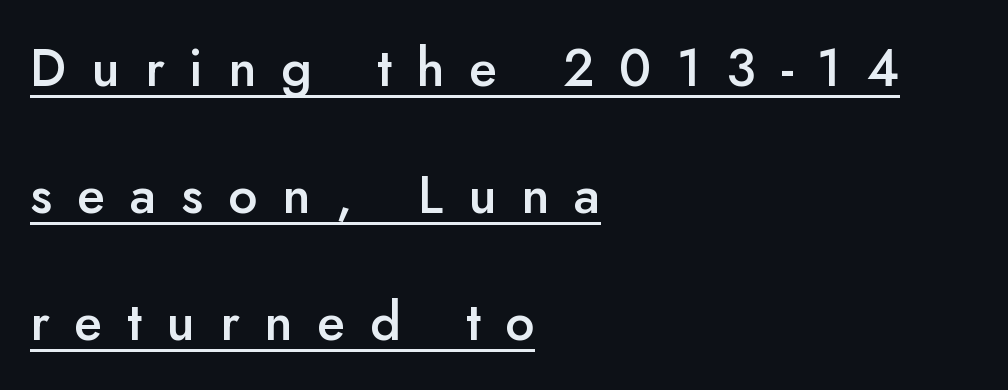
Tall strokes in this sample are plumb rather than angled. Moderately thickened strokes mark this as semibold type. Summary of vertical rhythm: relaxed, with wide interline spacing. Notice how a bar underscores the lettering throughout. The face used here is proportionally spaced, like ordinary book or web type. Casual observation: everything's shoved over to the left.
